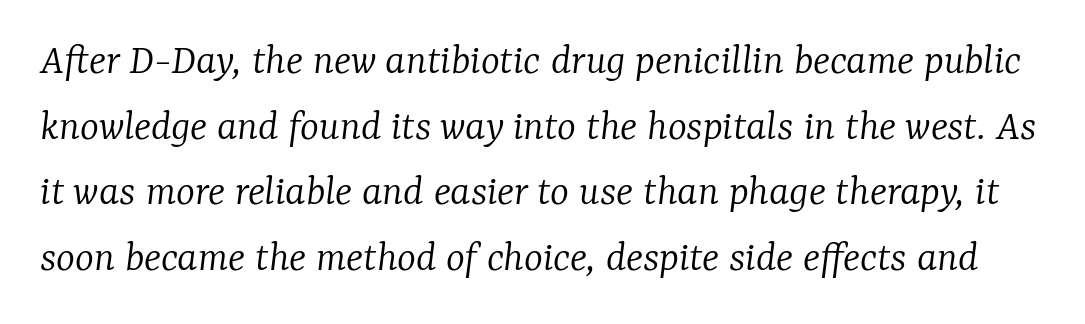
A serif font was chosen for this passage. No extra tracking has been applied to these lines. The designer left line spacing at the default. Quick note: italic. The strokes carry an ordinary text weight at most.
